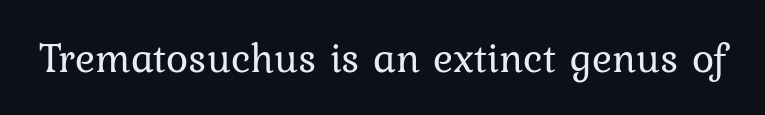
{"serif": "yes", "italic": "no", "bold": "no", "weight": "regular", "width": "normal", "stroke_contrast": "low", "x_height": "medium", "monospaced": "no", "underline": "no", "letter_spacing": "normal", "letter_spacing_em": 0.0, "glyph_px": 42}
